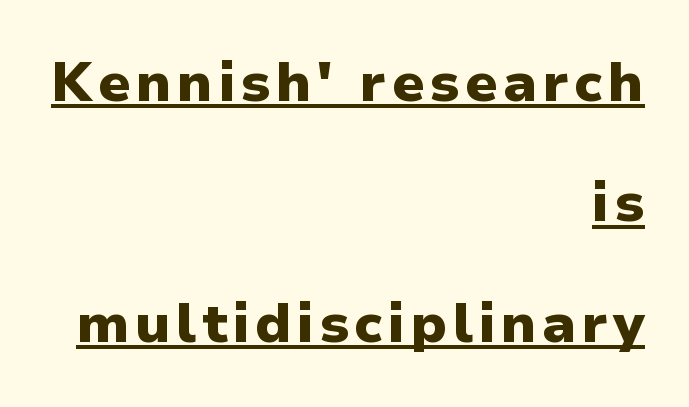
A dark, heavy texture on the line: the type is bold. The passage shown is typed in a proportional face where columns would drift. This is roman type, the default non-slanted kind. The rendering uses the underline text-decoration.
